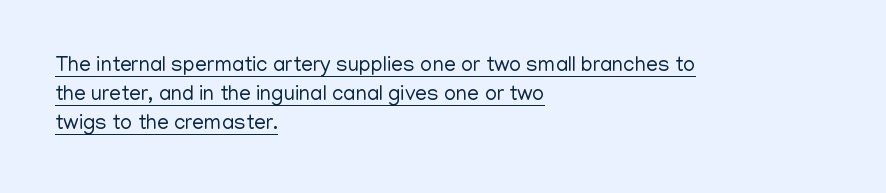
Style check: upright. If you drew a ruler down the left edge, every line would touch it. Each new line begins a customary step beneath the previous one. No chunkiness to these letters — they're not bold. The rendering keeps characters at their native spacing. The lettering is marked with a stroke running underneath it.
